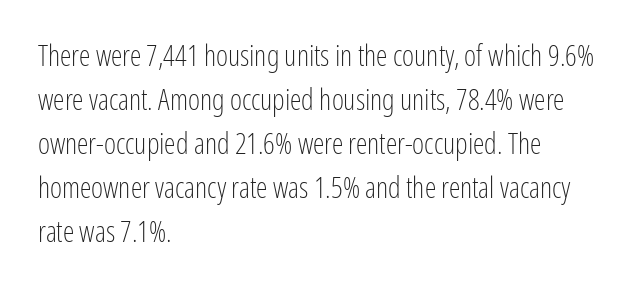
{"serif": "no", "italic": "no", "bold": "no", "weight": "light", "width": "condensed", "stroke_contrast": "low", "x_height": "medium", "monospaced": "no", "underline": "no", "align": "left", "line_spacing": "normal", "line_spacing_ratio": 1.52, "letter_spacing": "normal", "letter_spacing_em": 0.0, "glyph_px": 29}
